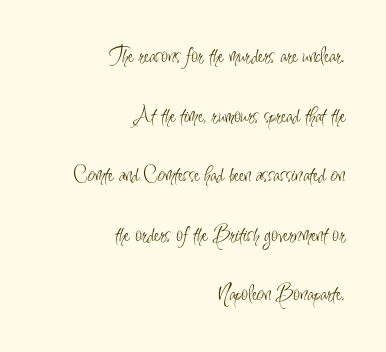
{"bold": "no", "underline": "no", "align": "right", "line_spacing": "loose", "line_spacing_ratio": 2.48, "letter_spacing": "normal", "letter_spacing_em": 0.0, "glyph_px": 24}
